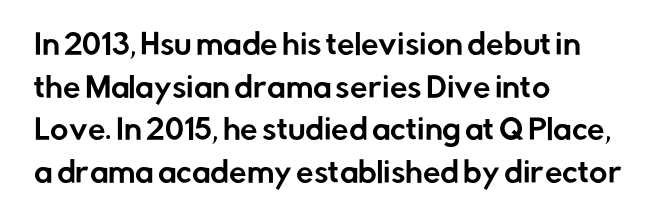
Q: Is the text italic (slanted)? A: No, it is upright.
Q: Is the typeface a serif or a sans-serif typeface? A: Sans-serif.
Q: Is the text underlined? A: No.
Q: How is the paragraph aligned? A: Left-aligned.
Q: Is the spacing between letters normal or unusually wide? A: Normal.
Q: Is the spacing between lines tight, normal or loose? A: Normal.
Q: Width (condensed, normal, or wide)? A: Normal.
Q: Stroke contrast? A: Low.
Q: x-height? A: Medium.
Q: Monospaced? A: No.
